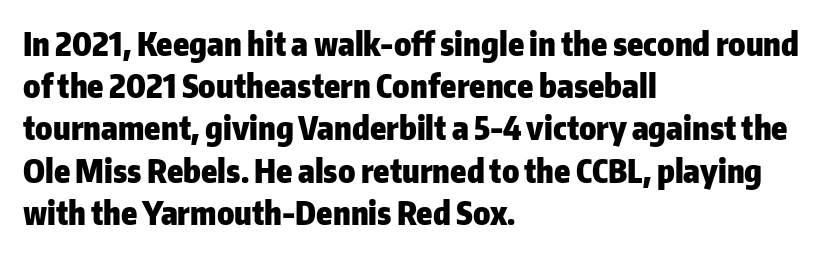
Q: Is the text bold? A: Yes.
Q: Is the text italic (slanted)? A: No, it is upright.
Q: Is the typeface a serif or a sans-serif typeface? A: Sans-serif.
Q: Is the text underlined? A: No.
Q: How is the paragraph aligned? A: Left-aligned.
Q: Is the spacing between letters normal or unusually wide? A: Normal.
Q: Is the spacing between lines tight, normal or loose? A: Normal.
Q: Width (condensed, normal, or wide)? A: Normal.
Q: Stroke contrast? A: Low.
Q: x-height? A: Medium.
Q: Monospaced? A: No.
